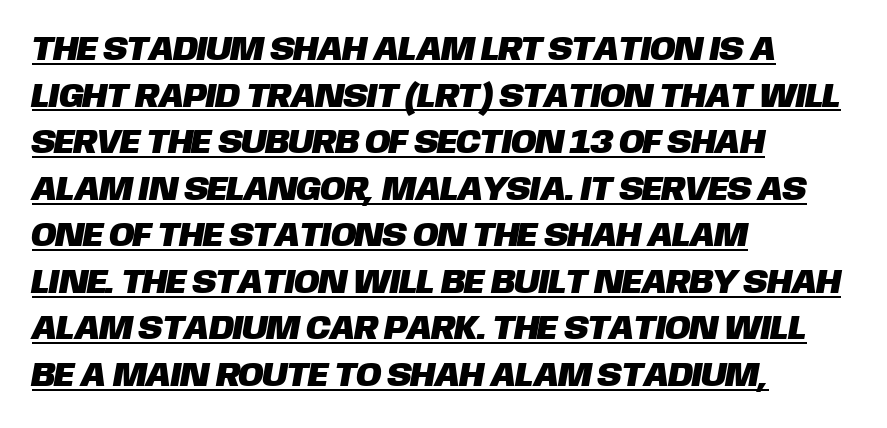
Q: Is the typeface a serif or a sans-serif typeface? A: Sans-serif.
Q: Is the text underlined? A: Yes.
Q: How is the paragraph aligned? A: Left-aligned.
Q: Is the spacing between letters normal or unusually wide? A: Normal.
Q: Is the spacing between lines tight, normal or loose? A: Normal.
Q: Width (condensed, normal, or wide)? A: Normal.
Q: Stroke contrast? A: Low.
Q: x-height? A: Large.
Q: Monospaced? A: No.
